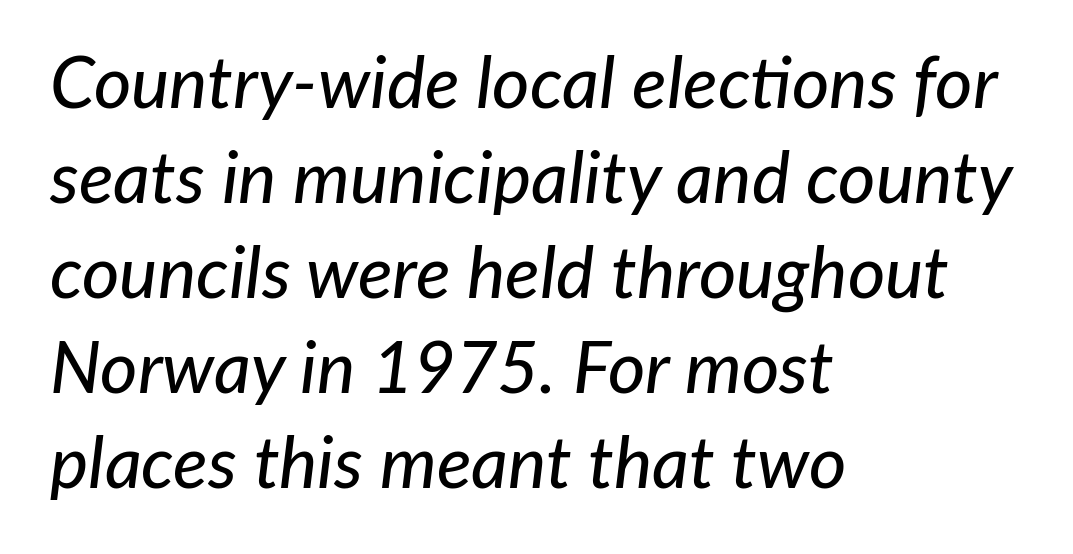
Look at the tracking — it's just the regular setting, nothing added. No word sits above an underline. The passage shown is typed in a proportional face where columns would drift. This is oblique type, the kind used for emphasis or titles.
